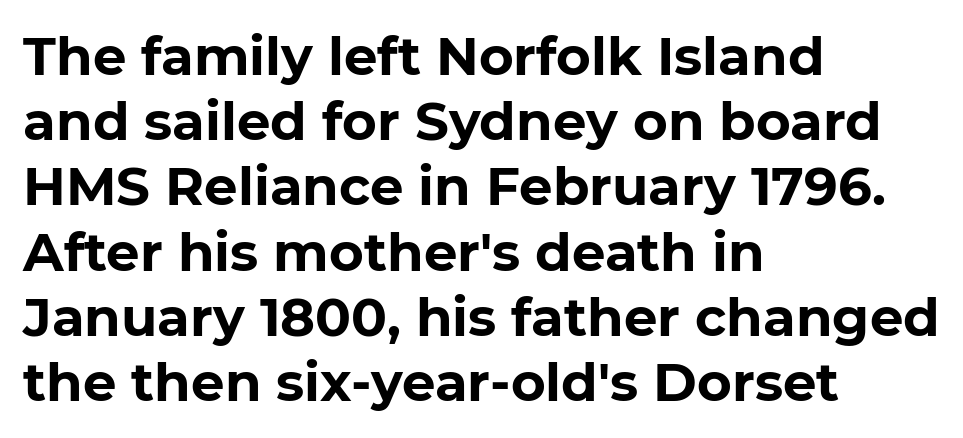
Q: Is the text bold? A: Yes.
Q: Is the text italic (slanted)? A: No, it is upright.
Q: Is the typeface a serif or a sans-serif typeface? A: Sans-serif.
Q: Is the text underlined? A: No.
Q: How is the paragraph aligned? A: Left-aligned.
Q: Is the spacing between letters normal or unusually wide? A: Normal.
Q: Width (condensed, normal, or wide)? A: Normal.
Q: Stroke contrast? A: Low.
Q: x-height? A: Medium.
Q: Monospaced? A: No.
